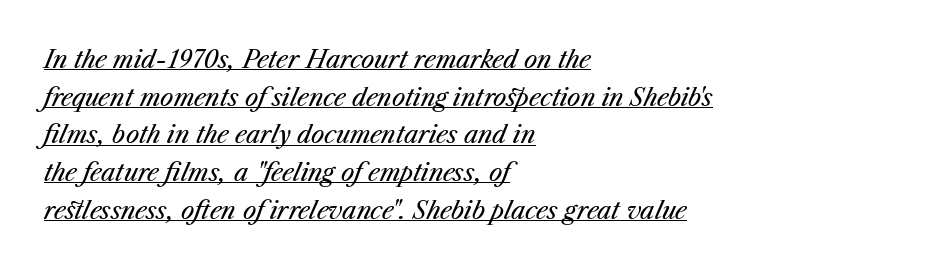
The image shows 24 px text type, italic (leaning right); set left-aligned, normal line spacing (1.57x), normal letter spacing, underlined.
